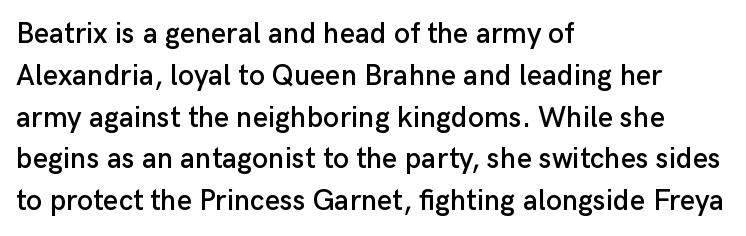
The image shows 29 px sans-serif type, upright; set left-aligned, normal line spacing (1.44x), normal letter spacing, not underlined; low stroke contrast and a medium x-height.
